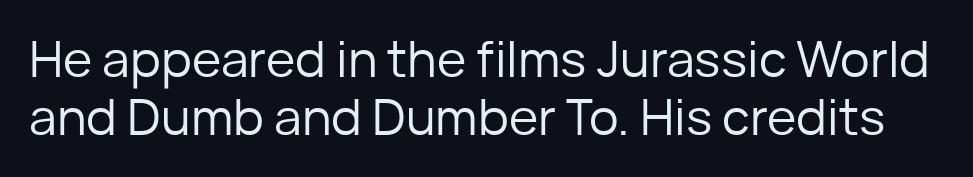
{"serif": "no", "italic": "no", "bold": "no", "weight": "regular", "width": "normal", "stroke_contrast": "low", "x_height": "medium", "monospaced": "no", "underline": "no", "line_spacing_ratio": 1.16, "letter_spacing": "normal", "letter_spacing_em": 0.0, "glyph_px": 50}
